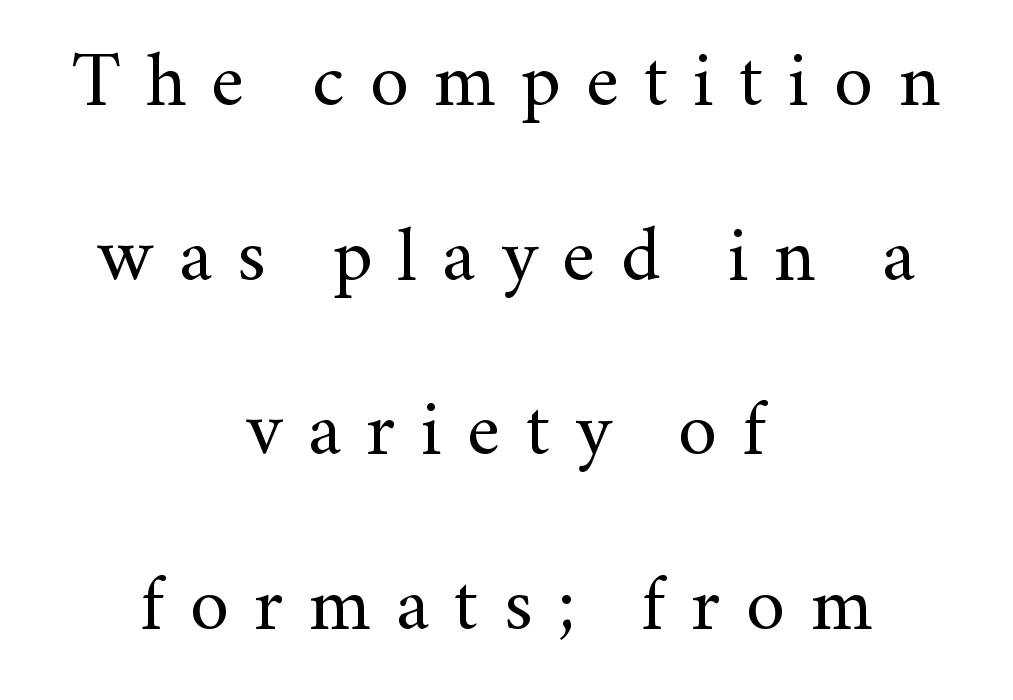
Stem width sits at or under what a default text font uses. A typesetter would call this proportional, since set widths differ per character. In terms of letterspacing, this is a distinctly airy, spread setting. Line starts and ends both wander, symmetrically. Upright lettering throughout. The specimen omits any rule beneath the text block's lines.
